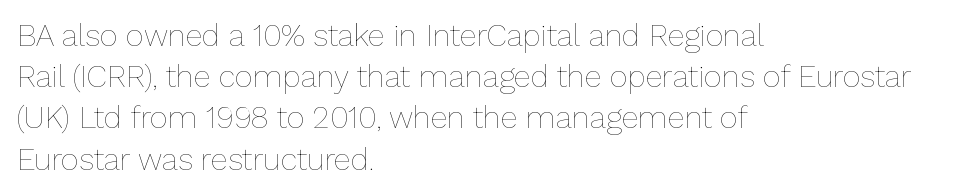
Posture: vertical. Glyph-to-glyph distance matches everyday printed text. These lines are set flush left with a ragged right edge. Words float on clear page, feet unadorned. Do the characters align in a grid? No, the font is proportional.
